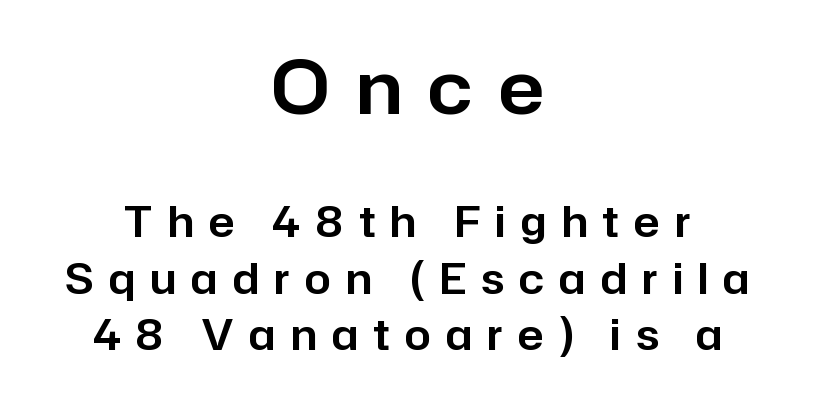
The image shows 74 px sans-serif type, upright; set centered, normal line spacing (1.34x), unusually wide letter spacing (+0.36 em), not underlined; the first (top) block is 1.76x larger; low stroke contrast and a medium x-height.
